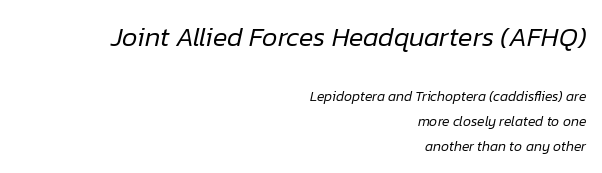
Q: Is the text bold? A: No.
Q: Is the text italic (slanted)? A: Yes, it leans right by about 12 degrees.
Q: Is the text underlined? A: No.
Q: How is the paragraph aligned? A: Right-aligned.
Q: Is the spacing between letters normal or unusually wide? A: Normal.
Q: Which block of text is set in a larger size, the first (top) or the second (bottom)? A: The first (top) one.
